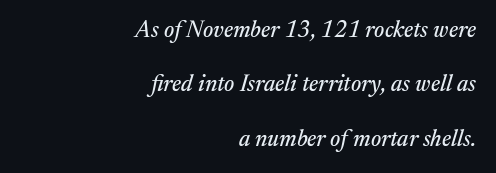
{"italic": "yes", "lean": "right", "slant_degrees": 17, "underline": "no", "align": "right", "line_spacing": "loose", "line_spacing_ratio": 2.36, "letter_spacing": "normal", "letter_spacing_em": 0.0, "glyph_px": 23}
